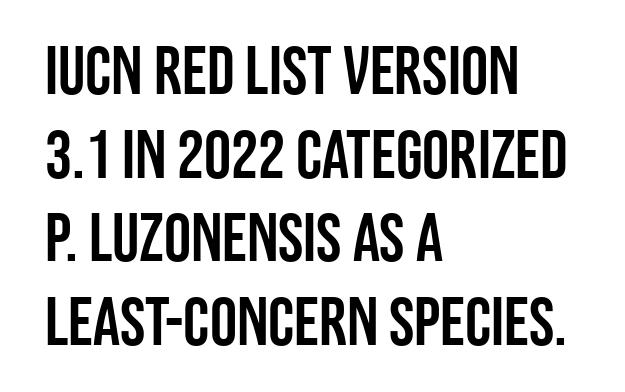
{"serif": "no", "italic": "no", "width": "condensed", "stroke_contrast": "low", "x_height": "large", "monospaced": "no", "underline": "no", "align": "left", "line_spacing_ratio": 1.23, "letter_spacing": "normal", "letter_spacing_em": 0.0, "glyph_px": 68}
